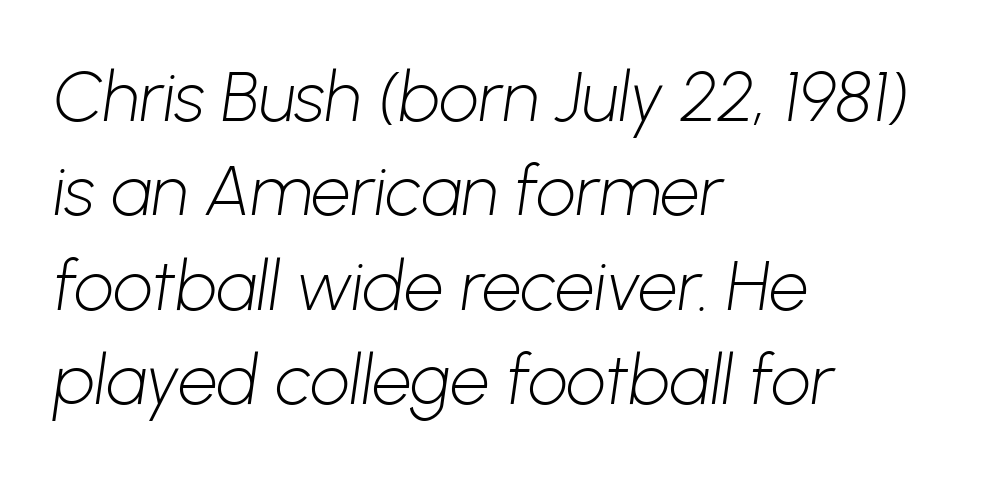
Q: Is the text bold? A: No.
Q: Is the typeface a serif or a sans-serif typeface? A: Sans-serif.
Q: Is the text underlined? A: No.
Q: How is the paragraph aligned? A: Left-aligned.
Q: Is the spacing between letters normal or unusually wide? A: Normal.
Q: Is the spacing between lines tight, normal or loose? A: Normal.
Q: Width (condensed, normal, or wide)? A: Normal.
Q: Stroke contrast? A: Low.
Q: x-height? A: Medium.
Q: Monospaced? A: No.
